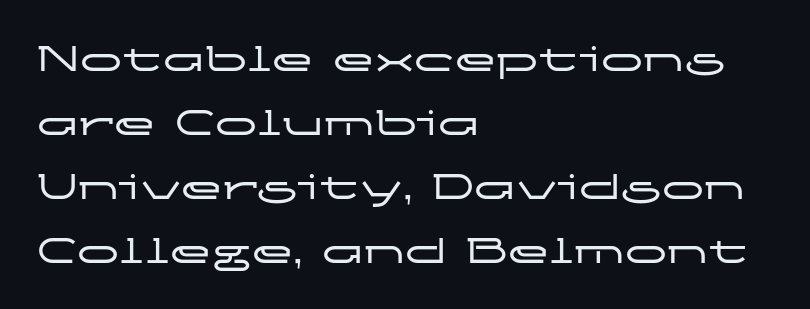
Q: Is the text italic (slanted)? A: No, it is upright.
Q: Is the typeface a serif or a sans-serif typeface? A: Sans-serif.
Q: Is the text underlined? A: No.
Q: How is the paragraph aligned? A: Left-aligned.
Q: Is the spacing between letters normal or unusually wide? A: Normal.
Q: Is the spacing between lines tight, normal or loose? A: Normal.
Q: Width (condensed, normal, or wide)? A: Wide.
Q: Stroke contrast? A: Low.
Q: x-height? A: Medium.
Q: Monospaced? A: No.
